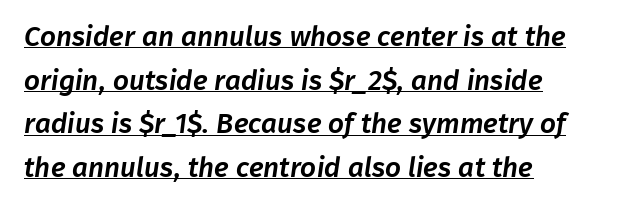
Examine the stroke ends and you'll find no serifs. The lines in this sample share a left origin and differ only in where they stop. Compared with typical paragraphs, the rows here are spaced about the same. Looks like regular typesetting: each glyph gets only the width it needs. Honestly, the letter spacing is just normal — you wouldn't notice it.
